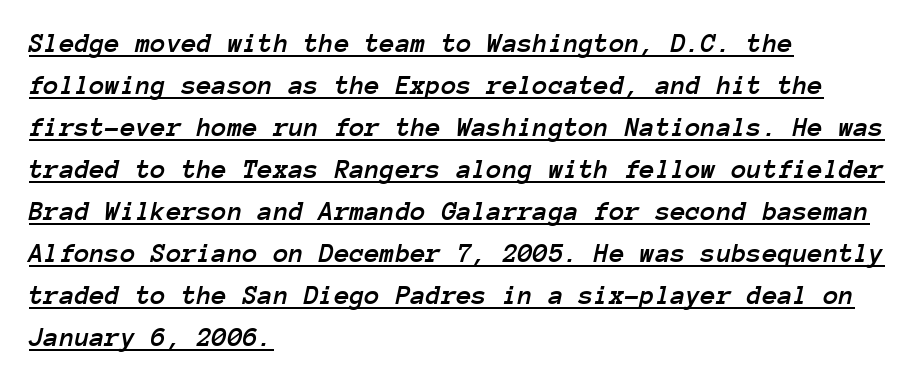
Q: Is the text italic (slanted)? A: Yes, it leans right by about 12 degrees.
Q: Is the text underlined? A: Yes.
Q: How is the paragraph aligned? A: Left-aligned.
Q: Is the spacing between letters normal or unusually wide? A: Normal.
Q: Is the spacing between lines tight, normal or loose? A: Normal.
Q: Width (condensed, normal, or wide)? A: Normal.
Q: Stroke contrast? A: Low.
Q: x-height? A: Medium.
Q: Monospaced? A: Yes.
